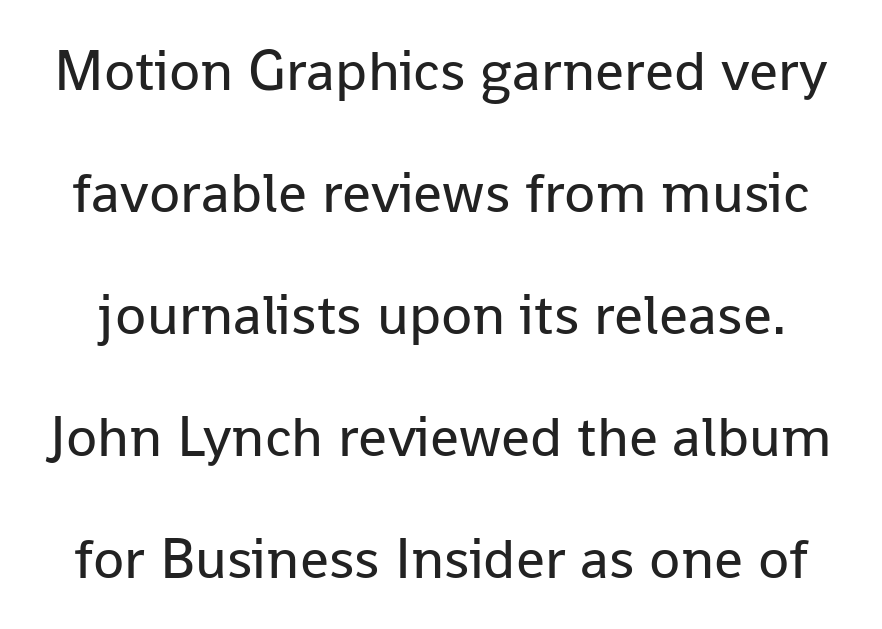
The image shows 57 px regular-weight sans-serif type, upright; set loose line spacing (2.14x), normal letter spacing, not underlined; low stroke contrast and a medium x-height.
